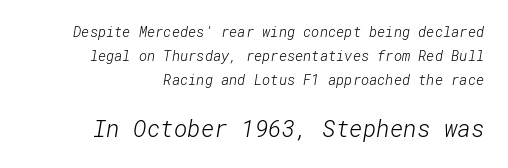
Q: Is the text bold? A: No.
Q: Is the text underlined? A: No.
Q: Is the spacing between letters normal or unusually wide? A: Normal.
Q: Which block of text is set in a larger size, the first (top) or the second (bottom)? A: The second (bottom) one.
